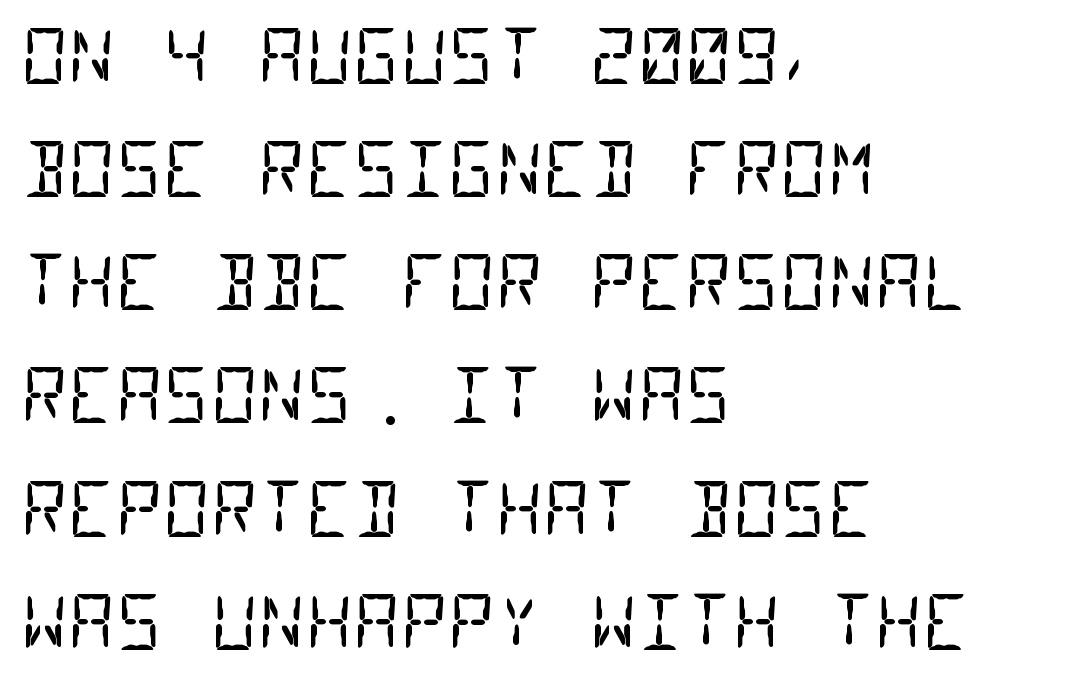
Weight: regular or lighter. Line beginnings align vertically; line endings do not. Nobody touched the tracking dial on this one. The passage shown is not underscored anywhere.
